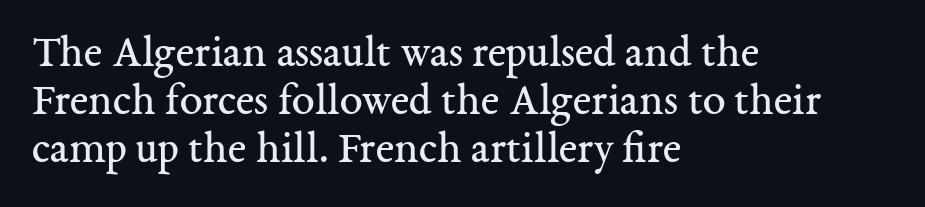
Is this a heavy cut? Hardly; it is regular or lighter. Varying glyph widths throughout — classic text-font behaviour. Glyph-to-glyph distance matches everyday printed text. Font category for this specimen: serif.
